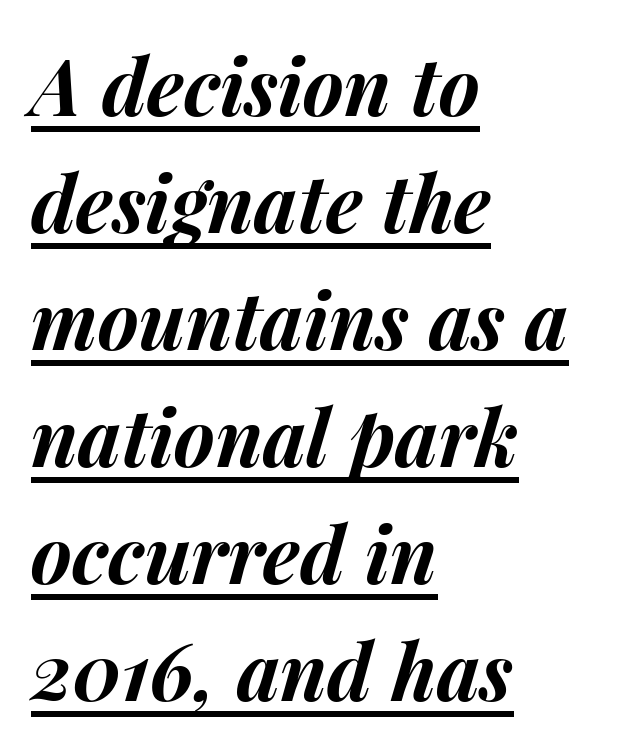
{"italic": "yes", "lean": "right", "slant_degrees": 15, "bold": "yes", "weight": "bold", "width": "normal", "stroke_contrast": "medium", "x_height": "medium", "monospaced": "no", "underline": "yes", "align": "left", "line_spacing": "normal", "line_spacing_ratio": 1.5, "letter_spacing": "normal", "letter_spacing_em": 0.0, "glyph_px": 78}
